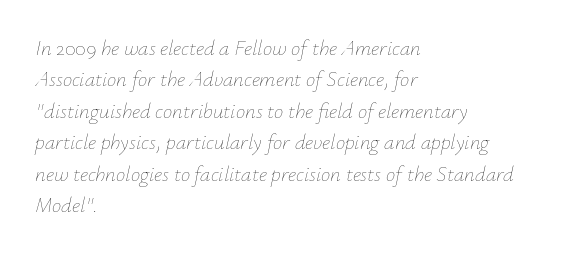
The image shows 21 px text type, italic (leaning right); set left-aligned, normal line spacing (1.5x), normal letter spacing, not underlined.
